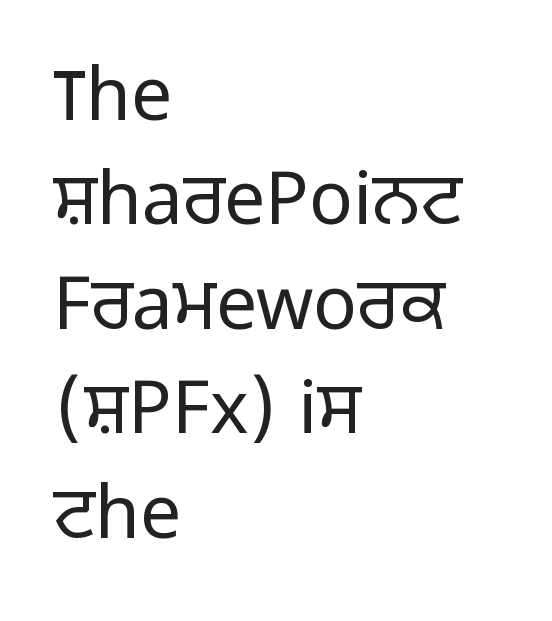
The image shows 73 px light sans-serif type, upright; set left-aligned, normal line spacing (1.43x), normal letter spacing, not underlined; low stroke contrast and a medium x-height.
